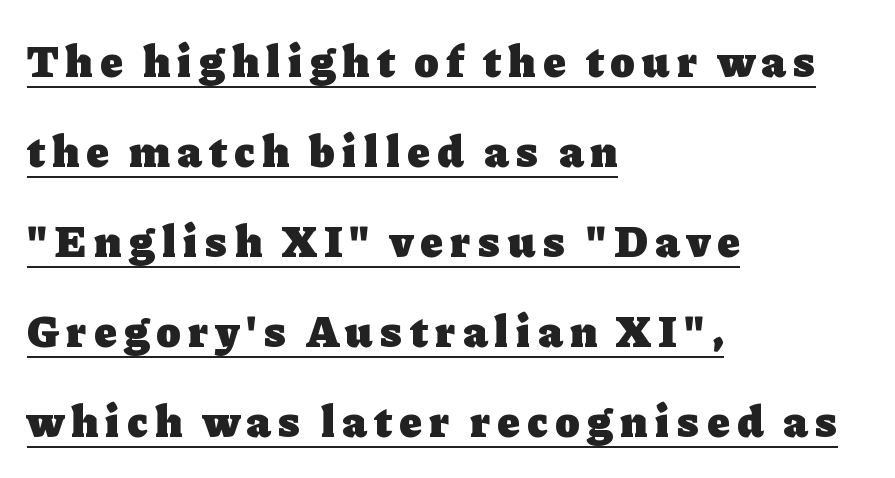
{"serif": "yes", "italic": "no", "bold": "yes", "weight": "heavy", "width": "normal", "stroke_contrast": "low", "x_height": "medium", "monospaced": "no", "underline": "yes", "align": "left", "line_spacing": "loose", "line_spacing_ratio": 2.0, "glyph_px": 45}
